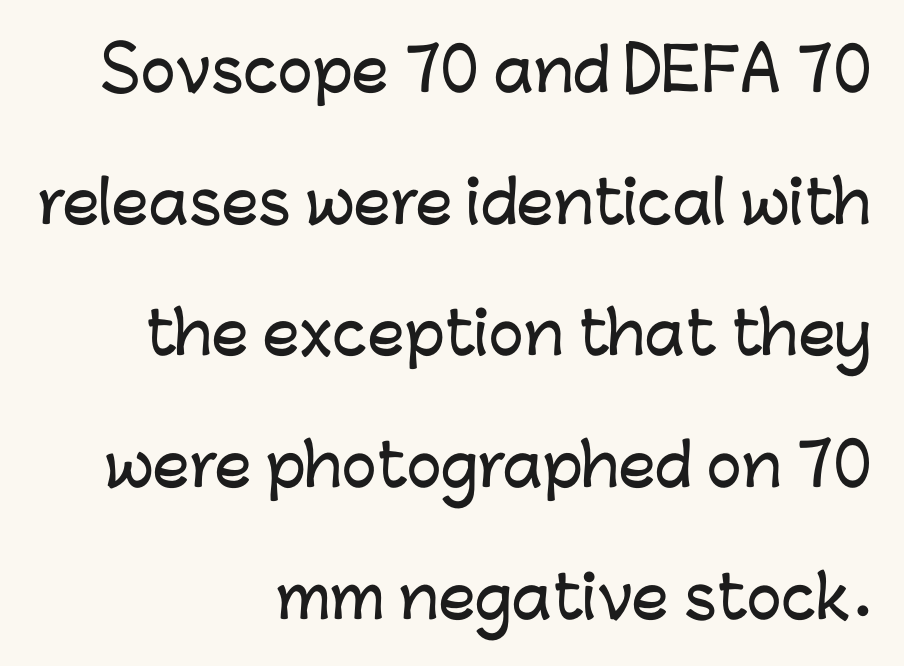
The passage shown has conventional tracking throughout. These lines are composed in type without serifs. Looks like regular typesetting: each glyph gets only the width it needs. Reading down the block, your eye finds every line finishing at a fixed right position. Anything drawn beneath the words? Only blank space.
